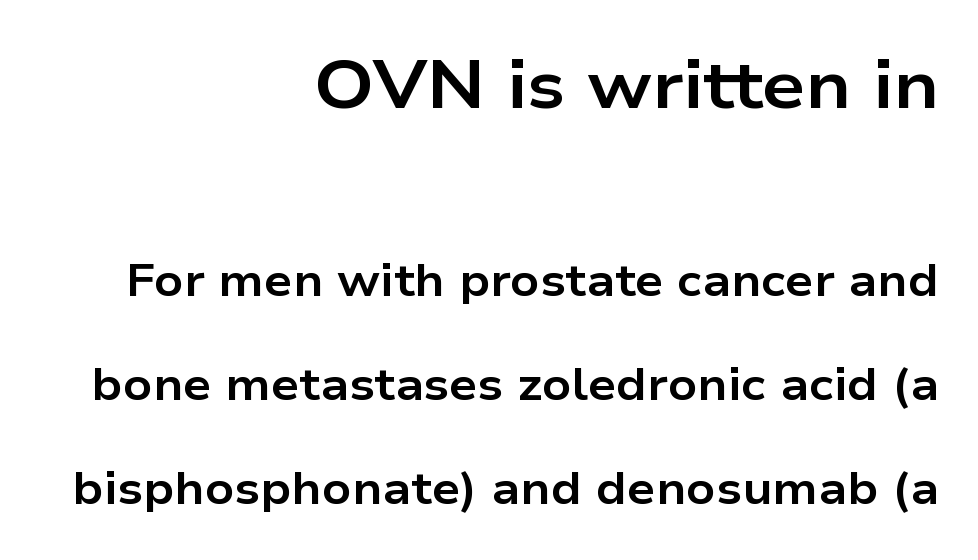
{"serif": "no", "italic": "no", "bold": "yes", "weight": "bold", "width": "wide", "stroke_contrast": "low", "x_height": "medium", "monospaced": "no", "underline": "no", "align": "right", "line_spacing": "loose", "line_spacing_ratio": 2.31, "letter_spacing": "normal", "letter_spacing_em": 0.0, "larger_block": "first", "size_ratio": 1.51, "glyph_px": 68}
